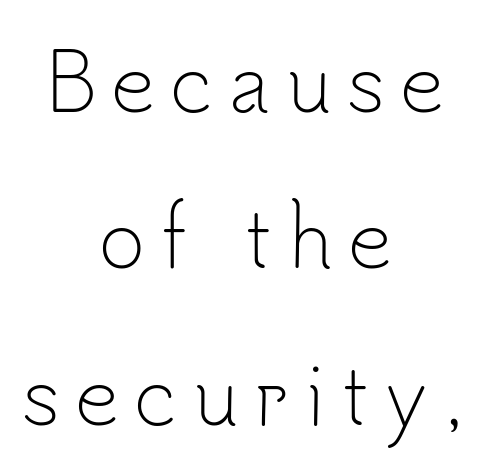
{"serif": "no", "italic": "no", "bold": "no", "weight": "light", "width": "normal", "stroke_contrast": "low", "x_height": "small", "monospaced": "no", "underline": "no", "align": "center", "line_spacing": "loose", "line_spacing_ratio": 1.98, "glyph_px": 79}
